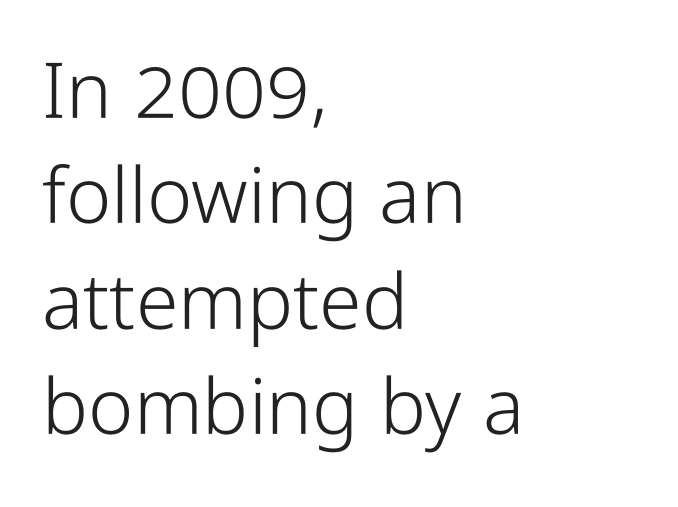
The image shows 77 px light, condensed sans-serif type, upright; set left-aligned, normal line spacing (1.37x), normal letter spacing, not underlined; low stroke contrast and a medium x-height.
